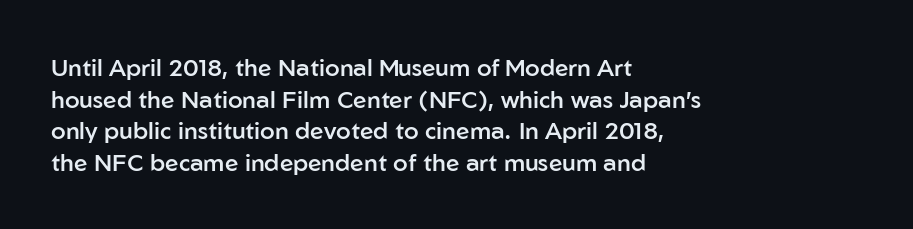
Slightly chunky letters — semibold, I'd say, not full bold. Letter spacing: default. The string is rendered with underlining switched off. Does the leading feel generous? No, just average. These lines are set flush left with a ragged right edge. The letters stand upright; this is a roman face.
